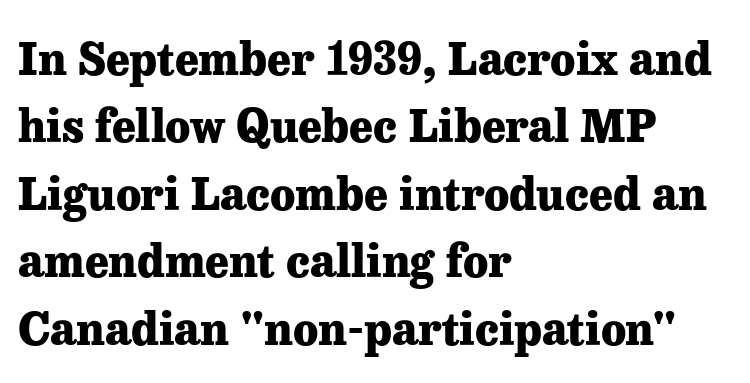
The image shows 45 px heavy serif type, upright; set left-aligned, normal line spacing (1.5x), normal letter spacing, not underlined; low stroke contrast and a medium x-height.
